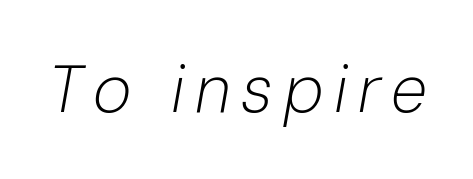
Q: Is the text bold? A: No.
Q: Is the text italic (slanted)? A: Yes, it leans right by about 10 degrees.
Q: Is the text underlined? A: No.
Q: Width (condensed, normal, or wide)? A: Normal.
Q: Stroke contrast? A: Low.
Q: x-height? A: Medium.
Q: Monospaced? A: No.
